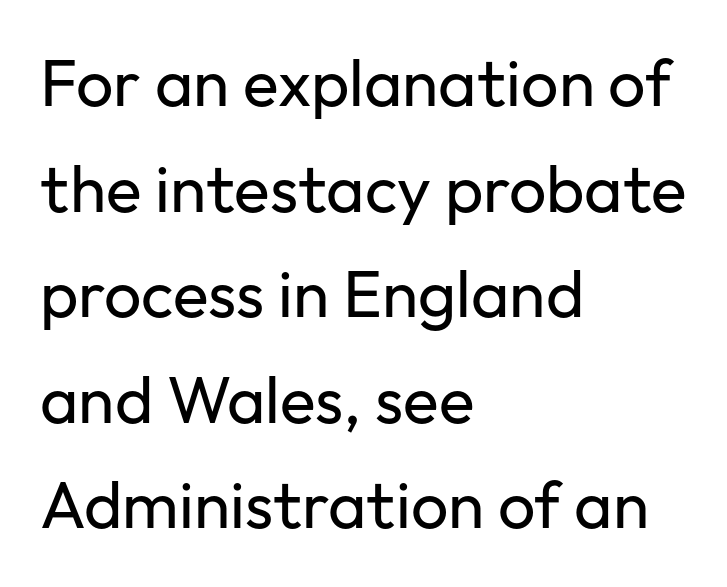
The letters stand straight up with perfectly vertical stems. The passage shown is typeset with a sans-serif family. The rendering uses a moderate line-height, typical for paragraphs. This sample has the flowing, uneven cadence of proportional lettering.
